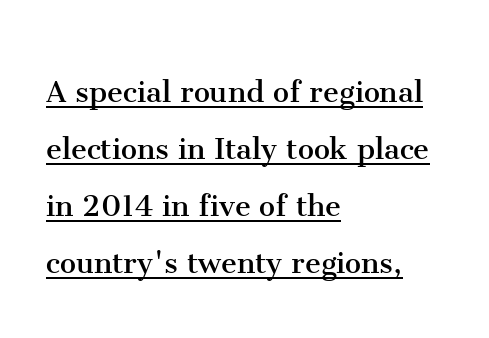
A light-to-regular cut is what we see here. Regarding leading, the lines here are spaced in the standard way. Compared with typical body copy, the letter spacing here is the same. Ascenders rise straight up at ninety degrees.
